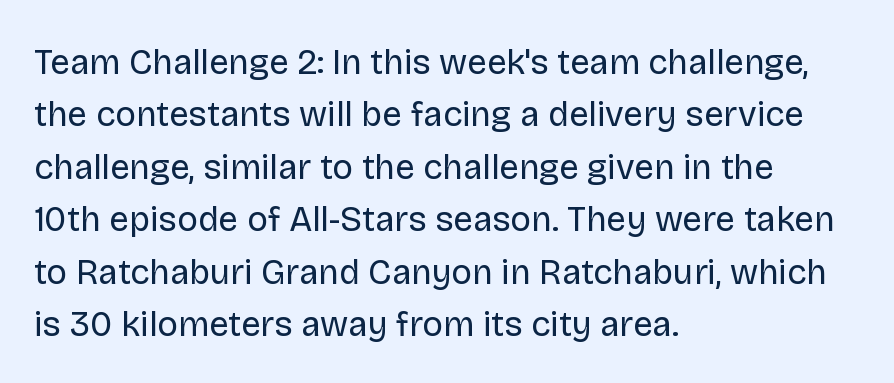
The type family on display is of the sans-serif kind. When letters stand straight like this, we call the style roman or upright. You could not count columns in this text — the font is proportionally spaced. These lines sit exactly where default settings would place them. Does the copy run flush right? No — it runs flush left. The characters are drawn with everyday or finer stroke widths.
